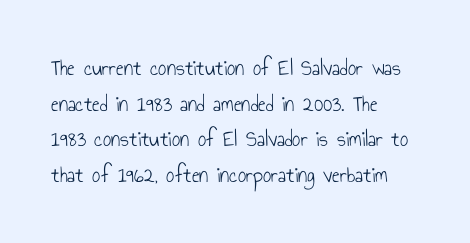
{"italic": "no", "bold": "no", "underline": "no", "align": "left", "line_spacing": "normal", "line_spacing_ratio": 1.55, "letter_spacing": "normal", "letter_spacing_em": 0.0, "glyph_px": 23}
